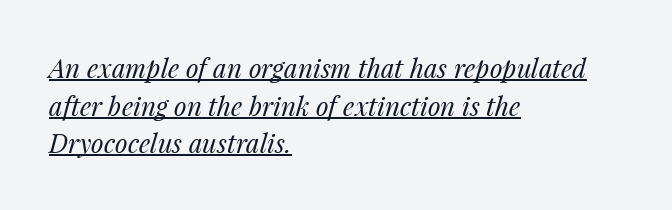
The image shows 26 px text type, italic (leaning right); set left-aligned, normal line spacing (1.45x), normal letter spacing, underlined.
